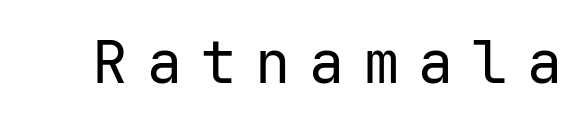
{"serif": "no", "italic": "no", "bold": "no", "weight": "regular", "width": "normal", "stroke_contrast": "low", "x_height": "medium", "underline": "no", "letter_spacing": "wide", "letter_spacing_em": 0.32, "glyph_px": 59}
